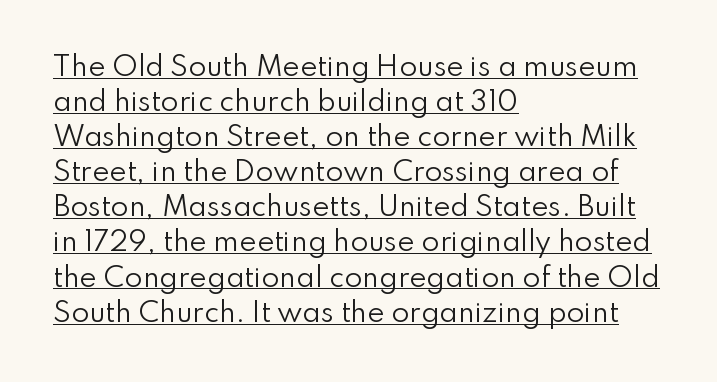
The image shows 26 px text type, upright; set left-aligned, normal line spacing (1.35x), normal letter spacing, underlined.
